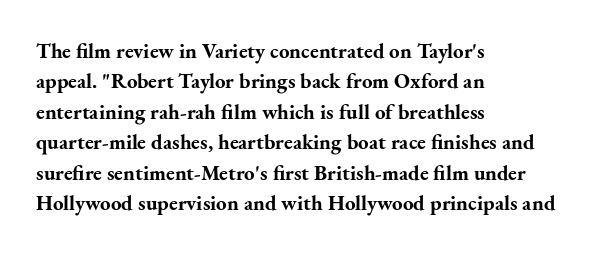
{"italic": "no", "bold": "yes", "underline": "no", "align": "left", "line_spacing": "normal", "line_spacing_ratio": 1.45, "letter_spacing": "normal", "letter_spacing_em": 0.0, "glyph_px": 21}
